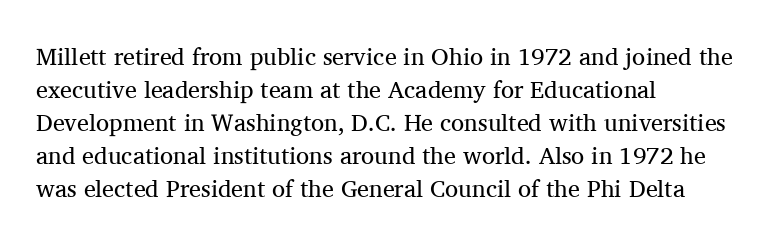
Q: Is the text bold? A: No.
Q: Is the text italic (slanted)? A: No, it is upright.
Q: Is the text underlined? A: No.
Q: How is the paragraph aligned? A: Left-aligned.
Q: Is the spacing between letters normal or unusually wide? A: Normal.
Q: Is the spacing between lines tight, normal or loose? A: Normal.
